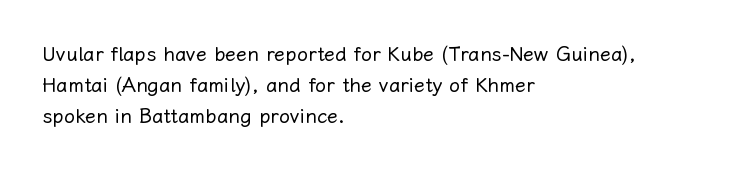
{"italic": "no", "bold": "no", "underline": "no", "align": "left", "line_spacing": "normal", "line_spacing_ratio": 1.55, "letter_spacing": "normal", "letter_spacing_em": 0.0, "glyph_px": 20}
